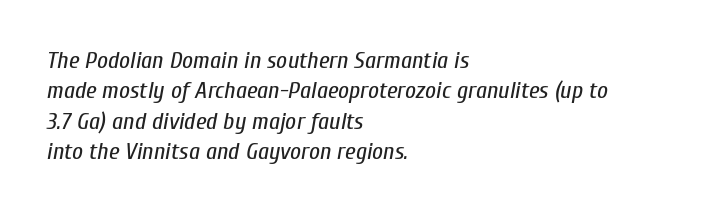
Q: Is the text bold? A: No.
Q: Is the text italic (slanted)? A: Yes, it leans right by about 10 degrees.
Q: Is the text underlined? A: No.
Q: How is the paragraph aligned? A: Left-aligned.
Q: Is the spacing between letters normal or unusually wide? A: Normal.
Q: Is the spacing between lines tight, normal or loose? A: Normal.
